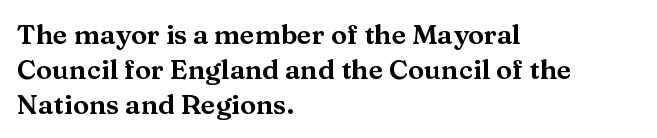
Q: Is the text italic (slanted)? A: No, it is upright.
Q: Is the text underlined? A: No.
Q: How is the paragraph aligned? A: Left-aligned.
Q: Is the spacing between letters normal or unusually wide? A: Normal.
Q: Is the spacing between lines tight, normal or loose? A: Normal.
